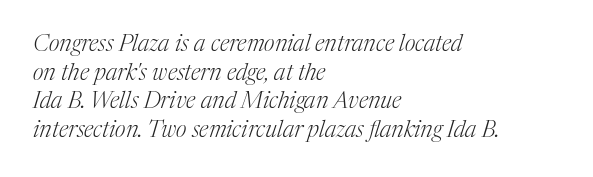
{"italic": "yes", "lean": "right", "slant_degrees": 17, "bold": "no", "underline": "no", "align": "left", "line_spacing": "normal", "line_spacing_ratio": 1.25, "letter_spacing": "normal", "letter_spacing_em": 0.0, "glyph_px": 23}
